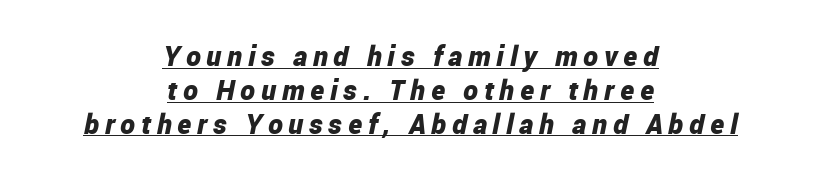
The image shows 28 px bold, condensed type, italic (leaning right); set centered, line spacing 1.21x, unusually wide letter spacing (+0.21 em), underlined; low stroke contrast and a medium x-height.
